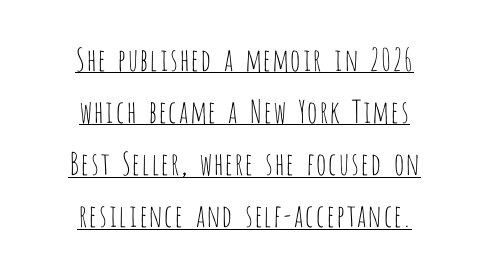
The image shows 31 px thin, condensed sans-serif type, upright; set centered, normal line spacing (1.68x), normal letter spacing, underlined; low stroke contrast and a large x-height.
